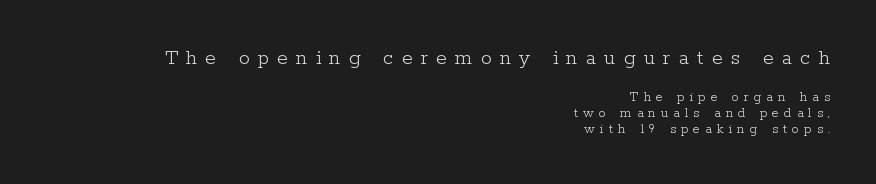
{"italic": "no", "bold": "no", "underline": "no", "align": "right", "line_spacing": "tight", "line_spacing_ratio": 1.14, "letter_spacing": "wide", "letter_spacing_em": 0.37, "larger_block": "first", "size_ratio": 1.57, "glyph_px": 22}
